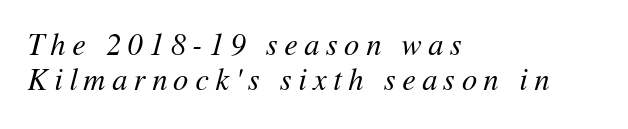
The image shows 30 px regular-weight type, italic (leaning right); set left-aligned, line spacing 1.18x, unusually wide letter spacing (+0.22 em), not underlined; medium stroke contrast and a medium x-height.
